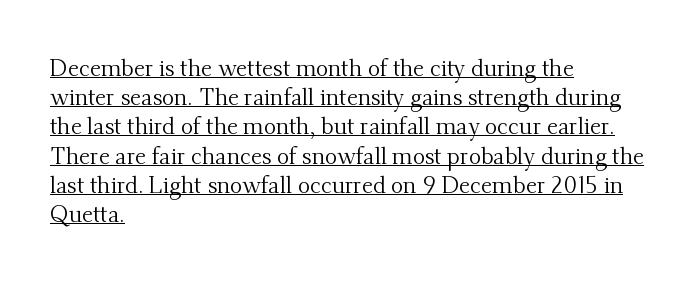
The image shows 23 px text type, upright; set left-aligned, normal line spacing (1.27x), normal letter spacing, underlined.
